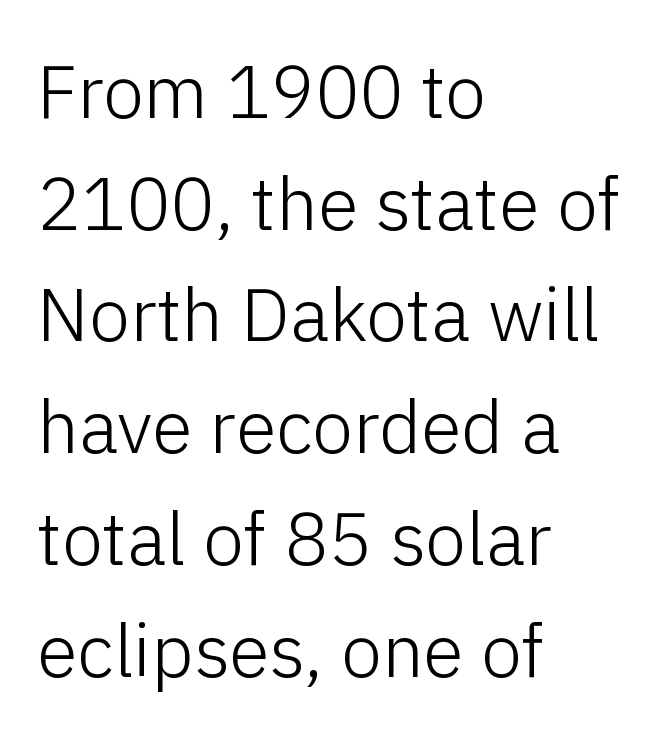
Clear beneath every line of the passage. The ragged edge is on the right, which tells us the setting is flush left. The strokes are not fattened; the text isn't bold. Looks like regular typesetting: each glyph gets only the width it needs.
